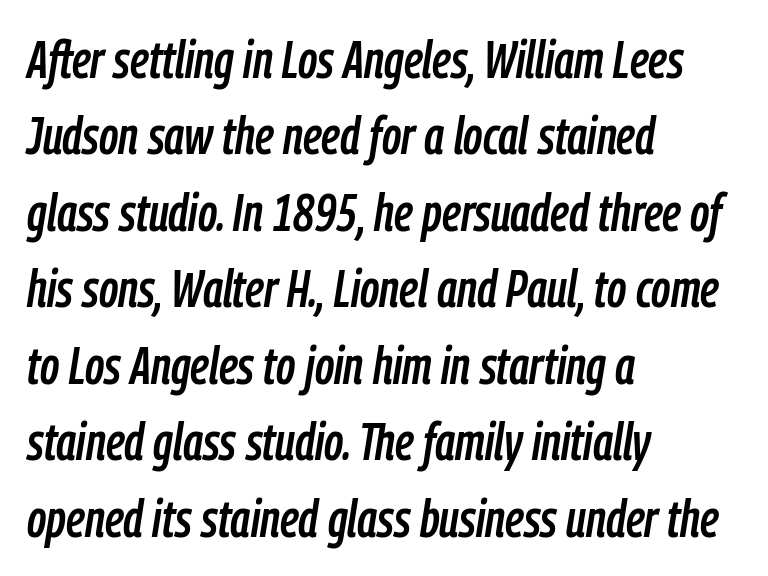
What stands out about the letter spacing? Nothing — it is the standard amount. The space directly below the letters is spotless. The lines in this sample share a left origin and differ only in where they stop. The lines sit at an ordinary, default distance from one another. Italic: yes, the glyphs are oblique.
